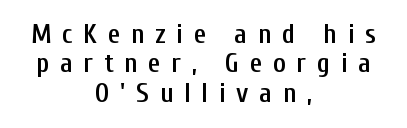
The image shows 27 px text type, upright; set centered, tight line spacing (1.09x), unusually wide letter spacing (+0.4 em), not underlined.
